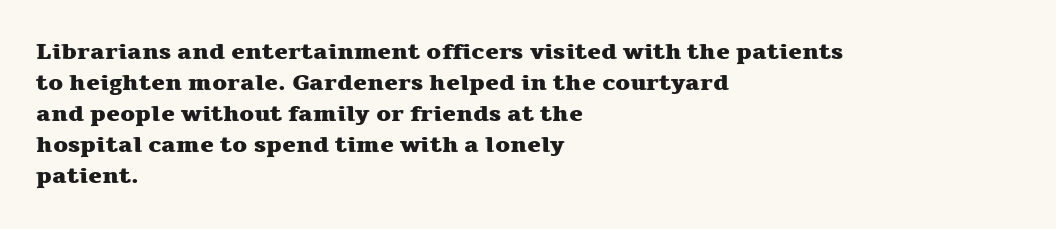
Q: Is the text bold? A: Yes.
Q: Is the text italic (slanted)? A: No, it is upright.
Q: Is the text underlined? A: No.
Q: How is the paragraph aligned? A: Left-aligned.
Q: Is the spacing between letters normal or unusually wide? A: Normal.
Q: Is the spacing between lines tight, normal or loose? A: Normal.
